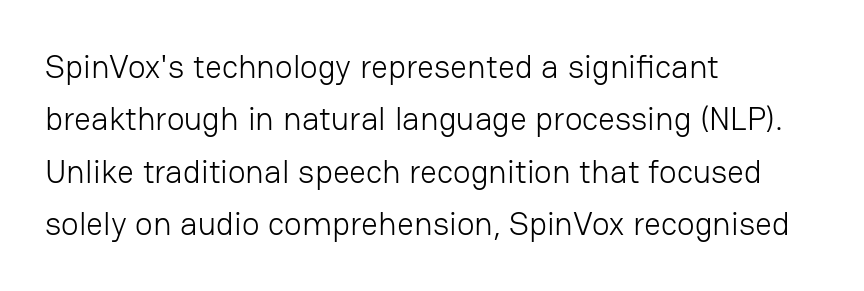
{"serif": "no", "italic": "no", "bold": "no", "weight": "light", "width": "normal", "stroke_contrast": "low", "x_height": "medium", "monospaced": "no", "underline": "no", "align": "left", "line_spacing": "normal", "line_spacing_ratio": 1.59, "letter_spacing": "normal", "letter_spacing_em": 0.0, "glyph_px": 33}
